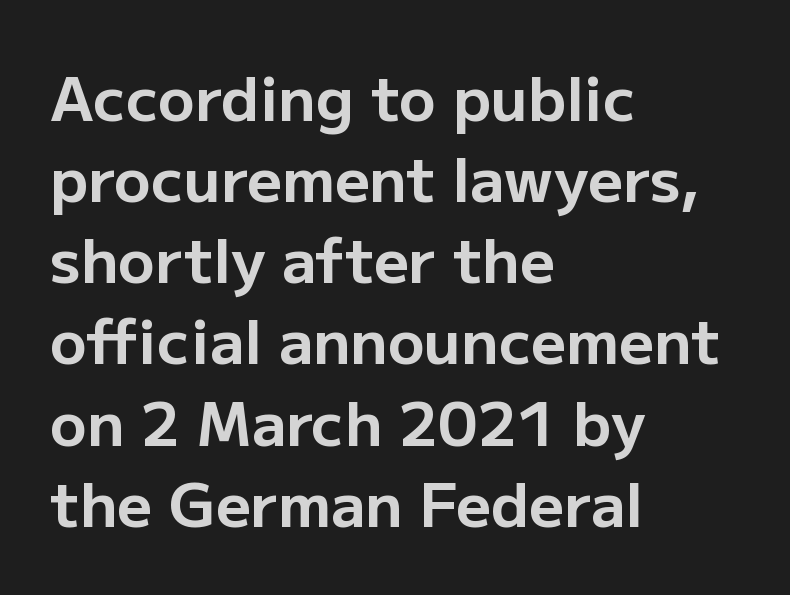
Q: Is the text bold? A: Yes.
Q: Is the text italic (slanted)? A: No, it is upright.
Q: Is the typeface a serif or a sans-serif typeface? A: Sans-serif.
Q: Is the text underlined? A: No.
Q: How is the paragraph aligned? A: Left-aligned.
Q: Is the spacing between letters normal or unusually wide? A: Normal.
Q: Is the spacing between lines tight, normal or loose? A: Normal.
Q: Width (condensed, normal, or wide)? A: Normal.
Q: Stroke contrast? A: Low.
Q: x-height? A: Medium.
Q: Monospaced? A: No.
